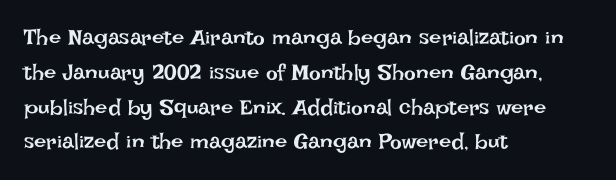
{"italic": "no", "bold": "no", "underline": "no", "align": "left", "line_spacing": "normal", "line_spacing_ratio": 1.58, "letter_spacing": "normal", "letter_spacing_em": 0.0, "glyph_px": 22}
